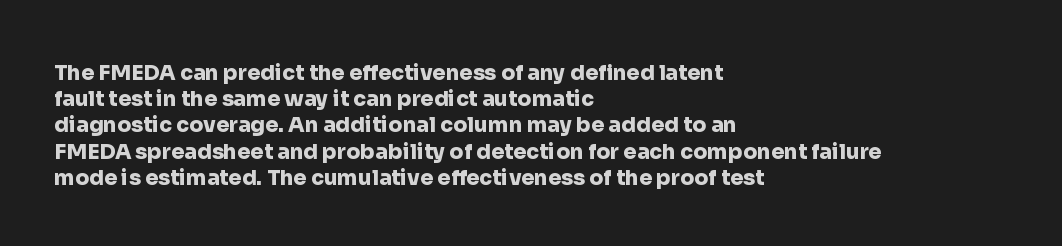
The image shows 21 px bold type, upright; set left-aligned, normal line spacing (1.25x), normal letter spacing, not underlined.
